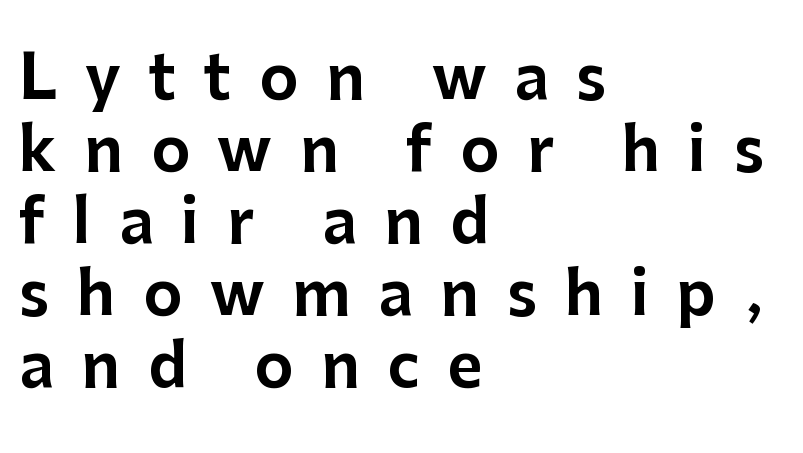
Descender tails drop into unmarked territory. These lines are set flush left with a ragged right edge. Characters remain perfectly vertical along every line. There is plenty of visible air inserted between adjacent glyphs. Observe the absence of serifs on each vertical stroke in this sample.
